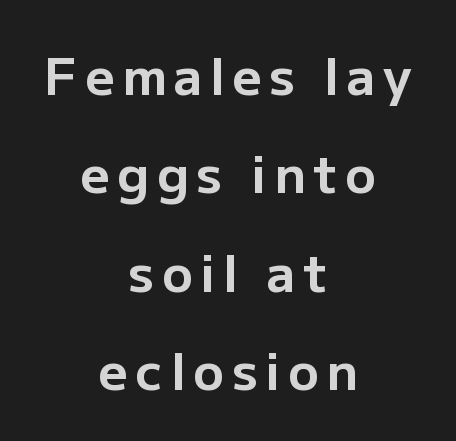
{"serif": "no", "italic": "no", "bold": "yes", "weight": "bold", "width": "normal", "stroke_contrast": "low", "x_height": "medium", "monospaced": "no", "underline": "no", "align": "center", "line_spacing": "loose", "line_spacing_ratio": 1.93, "glyph_px": 51}
